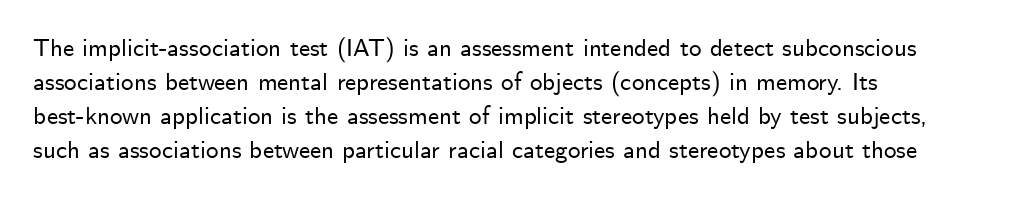
{"italic": "no", "underline": "no", "align": "left", "line_spacing": "normal", "line_spacing_ratio": 1.36, "letter_spacing": "normal", "letter_spacing_em": 0.0, "glyph_px": 25}
